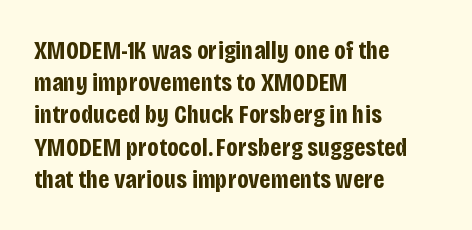
Q: Is the text bold? A: Yes.
Q: Is the text italic (slanted)? A: No, it is upright.
Q: Is the text underlined? A: No.
Q: How is the paragraph aligned? A: Left-aligned.
Q: Is the spacing between letters normal or unusually wide? A: Normal.
